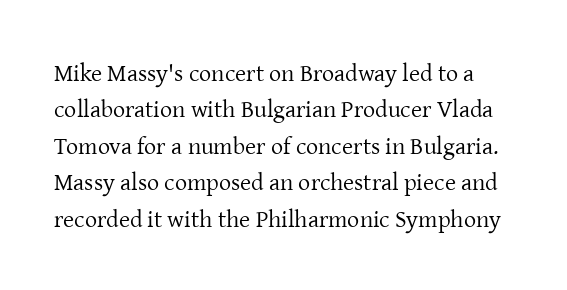
{"italic": "no", "bold": "no", "underline": "no", "line_spacing": "normal", "line_spacing_ratio": 1.52, "letter_spacing": "normal", "letter_spacing_em": 0.0, "glyph_px": 24}
